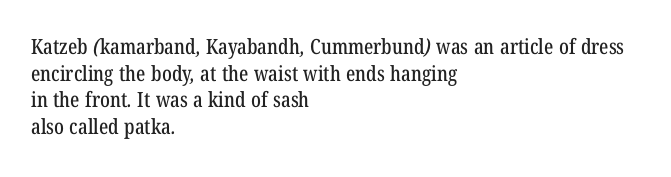
This rendering features lettering with no underline. What's the leading like? Ordinary, nothing unusual. Here the glyphs are tracked normally, forming tight word shapes. Line starts are locked; line ends wander.
